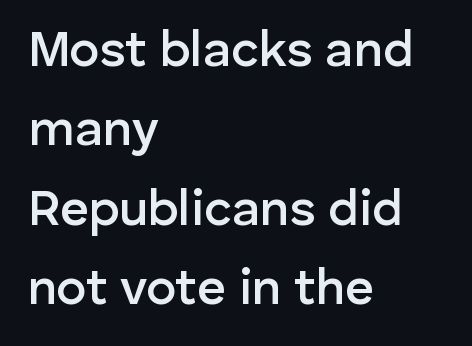
Q: Is the text bold? A: Semi-bold.
Q: Is the text italic (slanted)? A: No, it is upright.
Q: Is the typeface a serif or a sans-serif typeface? A: Sans-serif.
Q: Is the text underlined? A: No.
Q: How is the paragraph aligned? A: Left-aligned.
Q: Is the spacing between letters normal or unusually wide? A: Normal.
Q: Is the spacing between lines tight, normal or loose? A: Normal.
Q: Width (condensed, normal, or wide)? A: Normal.
Q: Stroke contrast? A: Low.
Q: x-height? A: Medium.
Q: Monospaced? A: No.
